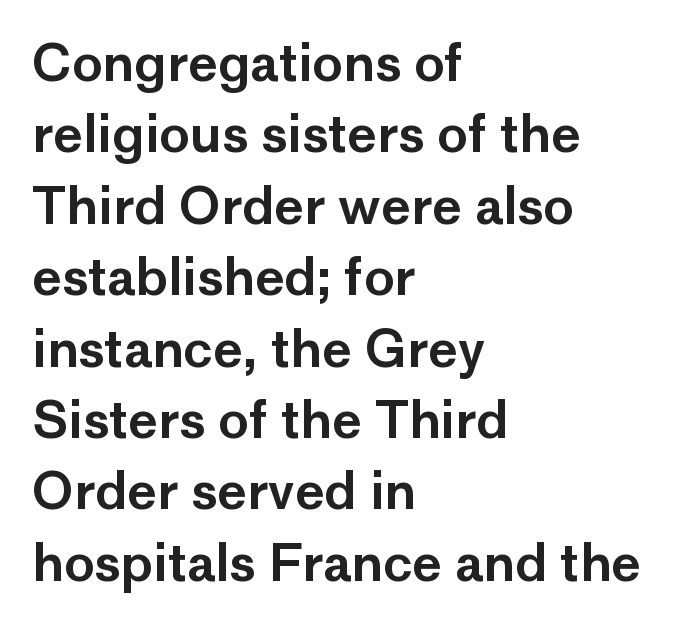
Note the varied advance widths — an 'i' is clearly narrower than an 'm'. Words float on clear page, feet unadorned. Nothing unusual about the tracking: characters are spaced as the font intends. Upright lettering throughout. One glance says typical: line gaps are just what's usual. Typeset ragged right — the left edge is the straight one.
